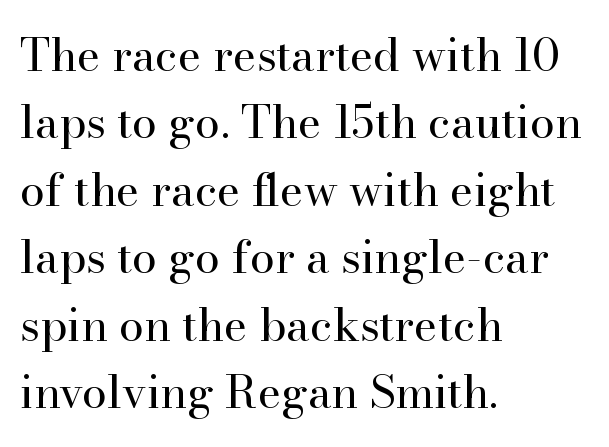
Q: Is the text bold? A: No.
Q: Is the text italic (slanted)? A: No, it is upright.
Q: Is the typeface a serif or a sans-serif typeface? A: Serif.
Q: Is the text underlined? A: No.
Q: How is the paragraph aligned? A: Left-aligned.
Q: Is the spacing between letters normal or unusually wide? A: Normal.
Q: Is the spacing between lines tight, normal or loose? A: Normal.
Q: Width (condensed, normal, or wide)? A: Normal.
Q: Stroke contrast? A: High.
Q: x-height? A: Small.
Q: Monospaced? A: No.
